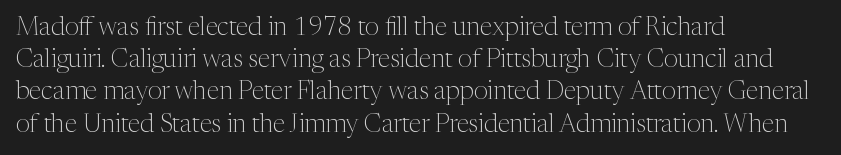
Q: Is the text bold? A: No.
Q: Is the text italic (slanted)? A: No, it is upright.
Q: Is the text underlined? A: No.
Q: How is the paragraph aligned? A: Left-aligned.
Q: Is the spacing between letters normal or unusually wide? A: Normal.
Q: Is the spacing between lines tight, normal or loose? A: Normal.
